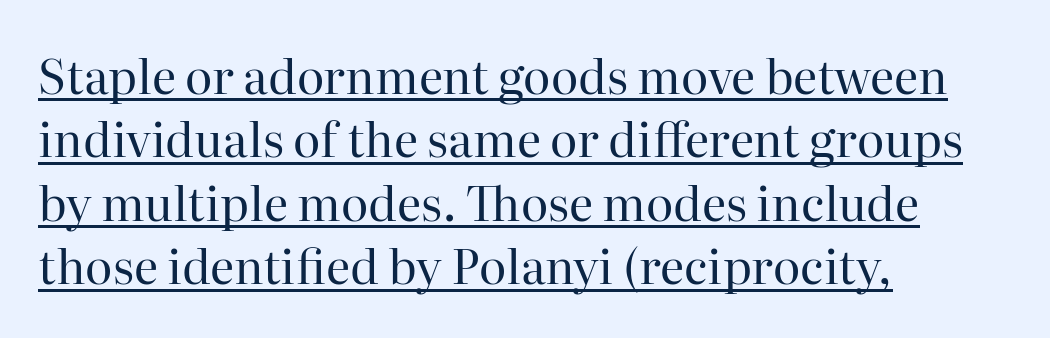
{"serif": "yes", "italic": "no", "bold": "no", "weight": "regular", "width": "normal", "stroke_contrast": "high", "x_height": "medium", "monospaced": "no", "underline": "yes", "align": "left", "line_spacing": "normal", "line_spacing_ratio": 1.35, "letter_spacing": "normal", "letter_spacing_em": 0.0, "glyph_px": 47}
